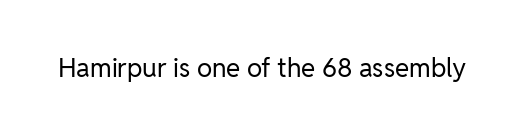
A roman cut, with each character standing at attention. Decoration check: the copy has no underline. The gaps between neighbouring characters are ordinary and unremarkable. Bold? No — there's no thickening of the strokes.
